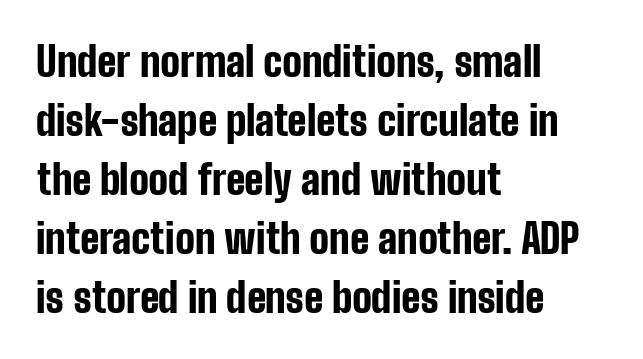
{"serif": "no", "italic": "no", "bold": "yes", "weight": "bold", "width": "condensed", "stroke_contrast": "low", "x_height": "medium", "monospaced": "no", "underline": "no", "align": "left", "line_spacing": "normal", "line_spacing_ratio": 1.44, "letter_spacing": "normal", "letter_spacing_em": 0.0, "glyph_px": 41}
